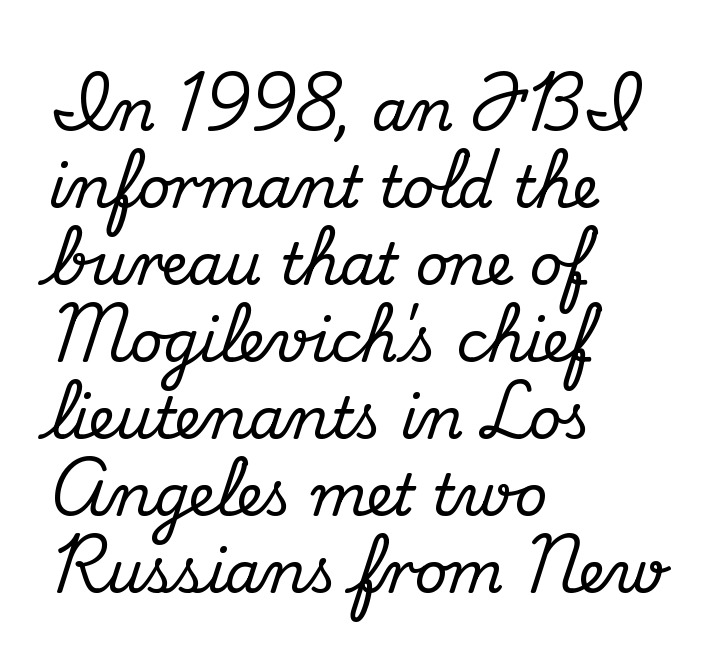
{"serif": "yes", "width": "normal", "stroke_contrast": "medium", "x_height": "small", "monospaced": "no", "underline": "no", "align": "left", "line_spacing": "normal", "line_spacing_ratio": 1.35, "letter_spacing": "normal", "letter_spacing_em": 0.0, "glyph_px": 57}
